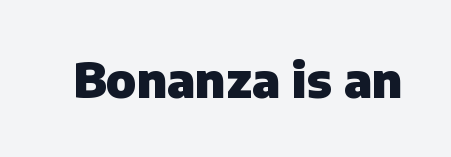
Notice how thick the strokes are: this is what a full bold looks like. The letters stand straight up with perfectly vertical stems. These lines are rendered in a variable-pitch font. Nobody drew a line under any word here. Nothing sits at the stroke ends, so this counts as sans-serif.
